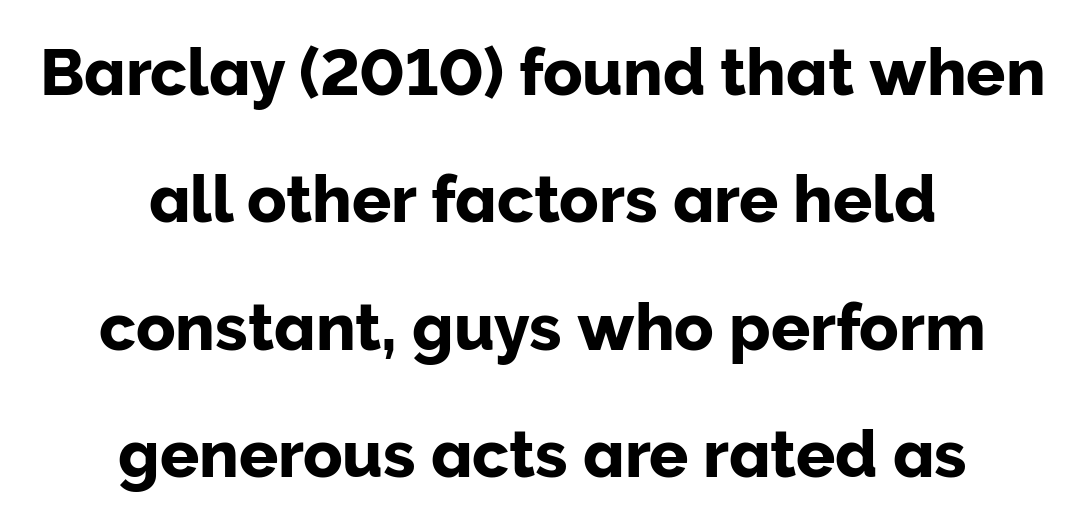
Q: Is the text italic (slanted)? A: No, it is upright.
Q: Is the typeface a serif or a sans-serif typeface? A: Sans-serif.
Q: Is the text underlined? A: No.
Q: How is the paragraph aligned? A: Centered.
Q: Is the spacing between letters normal or unusually wide? A: Normal.
Q: Is the spacing between lines tight, normal or loose? A: Loose.
Q: Width (condensed, normal, or wide)? A: Normal.
Q: Stroke contrast? A: Low.
Q: x-height? A: Medium.
Q: Monospaced? A: No.
